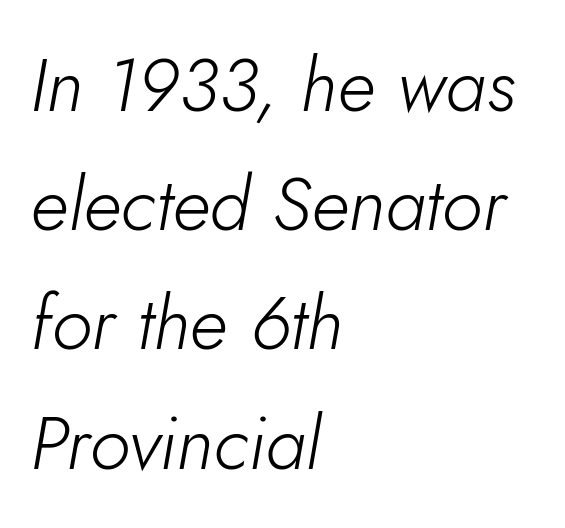
Q: Is the text bold? A: No.
Q: Is the text italic (slanted)? A: Yes, it leans right by about 5 degrees.
Q: Is the text underlined? A: No.
Q: How is the paragraph aligned? A: Left-aligned.
Q: Is the spacing between letters normal or unusually wide? A: Normal.
Q: Is the spacing between lines tight, normal or loose? A: Normal.
Q: Width (condensed, normal, or wide)? A: Normal.
Q: Stroke contrast? A: Low.
Q: x-height? A: Small.
Q: Monospaced? A: No.
